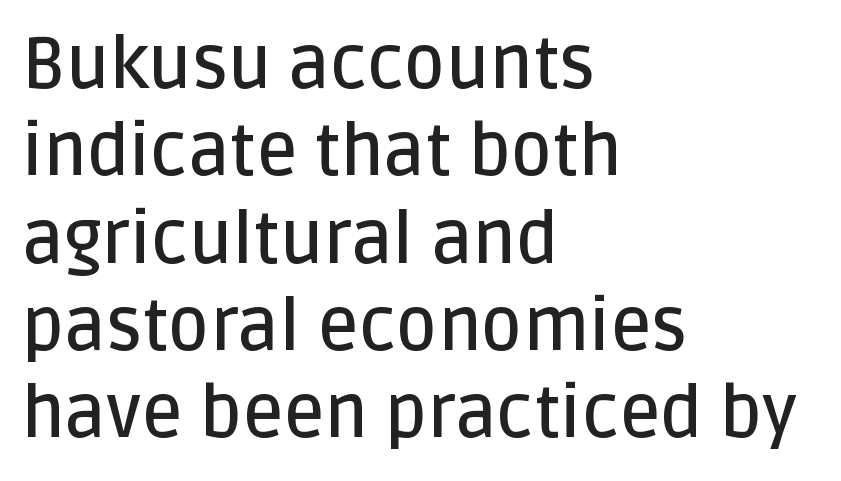
The image shows 71 px semibold sans-serif type, upright; set left-aligned, line spacing 1.23x, normal letter spacing, not underlined; low stroke contrast and a large x-height.
